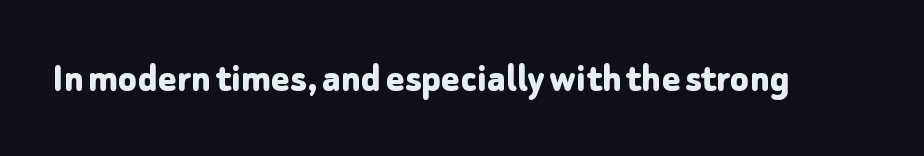
Q: Is the text bold? A: Yes.
Q: Is the text italic (slanted)? A: No, it is upright.
Q: Is the typeface a serif or a sans-serif typeface? A: Sans-serif.
Q: Is the text underlined? A: No.
Q: Is the spacing between letters normal or unusually wide? A: Normal.
Q: Width (condensed, normal, or wide)? A: Normal.
Q: Stroke contrast? A: Low.
Q: x-height? A: Medium.
Q: Monospaced? A: No.
